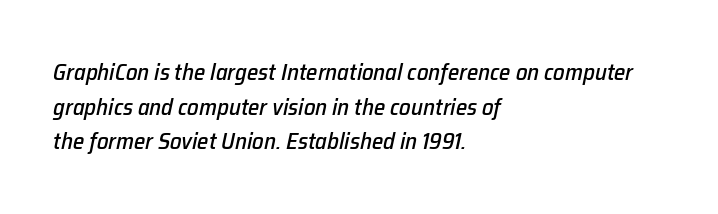
{"italic": "yes", "lean": "right", "slant_degrees": 12, "underline": "no", "align": "left", "line_spacing": "normal", "line_spacing_ratio": 1.51, "letter_spacing": "normal", "letter_spacing_em": 0.0, "glyph_px": 23}
